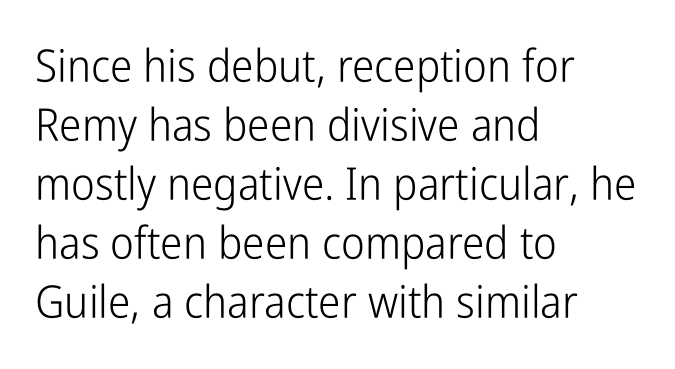
The image shows 45 px light, condensed sans-serif type, upright; set left-aligned, normal line spacing (1.31x), normal letter spacing, not underlined; low stroke contrast and a medium x-height.
